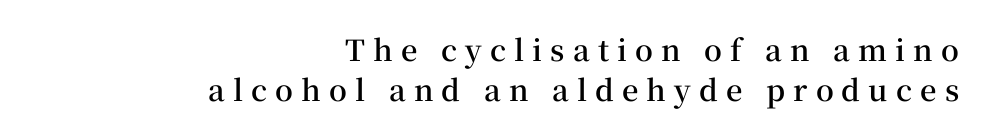
Q: Is the text bold? A: Semi-bold.
Q: Is the text italic (slanted)? A: No, it is upright.
Q: Is the typeface a serif or a sans-serif typeface? A: Serif.
Q: Is the text underlined? A: No.
Q: How is the paragraph aligned? A: Right-aligned.
Q: Is the spacing between letters normal or unusually wide? A: Unusually wide.
Q: Is the spacing between lines tight, normal or loose? A: Normal.
Q: Width (condensed, normal, or wide)? A: Normal.
Q: Stroke contrast? A: Medium.
Q: x-height? A: Medium.
Q: Monospaced? A: No.
